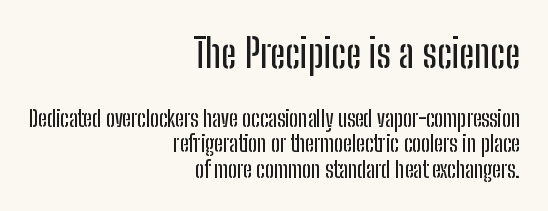
{"serif": "no", "italic": "no", "width": "condensed", "stroke_contrast": "low", "x_height": "medium", "monospaced": "no", "underline": "no", "align": "right", "line_spacing": "tight", "line_spacing_ratio": 1.1, "letter_spacing": "normal", "letter_spacing_em": 0.0, "larger_block": "first", "size_ratio": 1.74, "glyph_px": 40}
